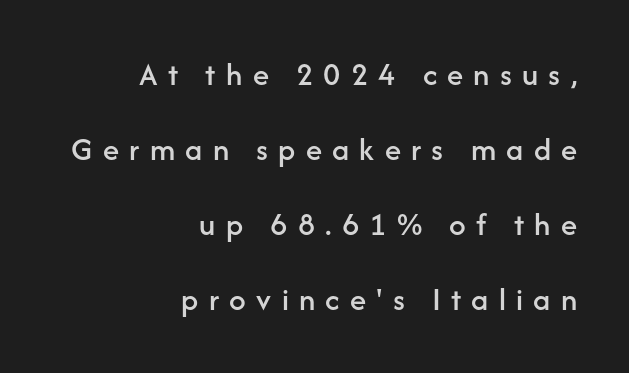
{"serif": "no", "italic": "no", "width": "normal", "stroke_contrast": "low", "x_height": "medium", "monospaced": "no", "underline": "no", "align": "right", "line_spacing": "loose", "line_spacing_ratio": 2.27, "letter_spacing": "wide", "letter_spacing_em": 0.31, "glyph_px": 33}
